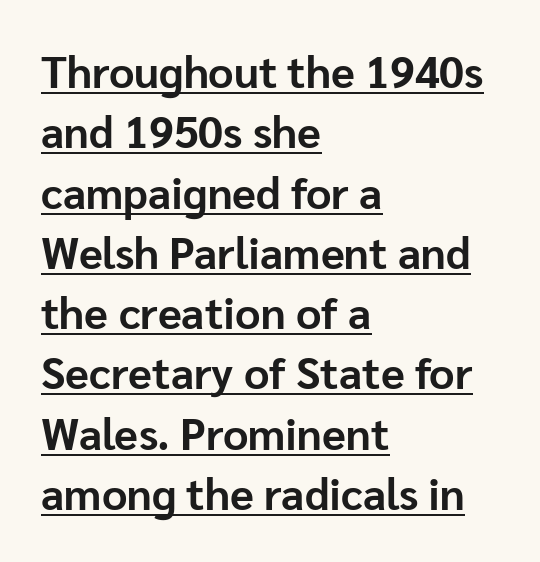
{"serif": "no", "italic": "no", "bold": "yes", "weight": "bold", "width": "normal", "stroke_contrast": "low", "x_height": "medium", "monospaced": "no", "underline": "yes", "align": "left", "line_spacing": "normal", "line_spacing_ratio": 1.37, "letter_spacing": "normal", "letter_spacing_em": 0.0, "glyph_px": 44}
